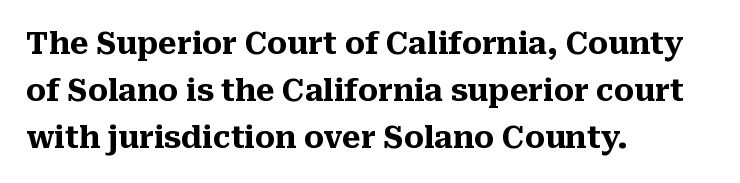
{"serif": "yes", "italic": "no", "bold": "yes", "weight": "heavy", "width": "normal", "stroke_contrast": "medium", "x_height": "medium", "monospaced": "no", "underline": "no", "align": "left", "line_spacing": "normal", "line_spacing_ratio": 1.57, "letter_spacing": "normal", "letter_spacing_em": 0.0, "glyph_px": 30}
